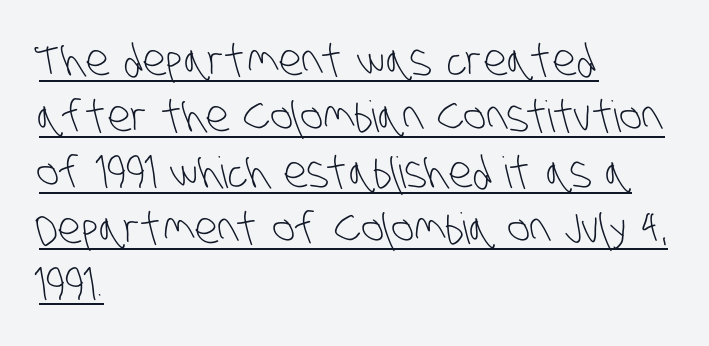
Q: Is the text bold? A: No.
Q: Is the typeface a serif or a sans-serif typeface? A: Sans-serif.
Q: Is the text underlined? A: Yes.
Q: How is the paragraph aligned? A: Left-aligned.
Q: Is the spacing between letters normal or unusually wide? A: Normal.
Q: Is the spacing between lines tight, normal or loose? A: Normal.
Q: Width (condensed, normal, or wide)? A: Condensed.
Q: Stroke contrast? A: Low.
Q: x-height? A: Large.
Q: Monospaced? A: No.
